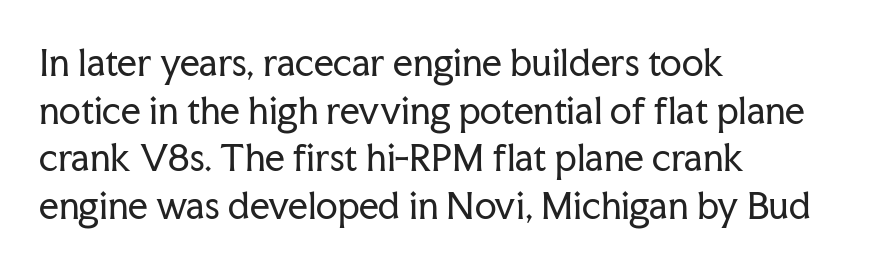
The image shows 35 px regular-weight serif type, upright; set left-aligned, normal line spacing (1.36x), normal letter spacing, not underlined; low stroke contrast and a medium x-height.
